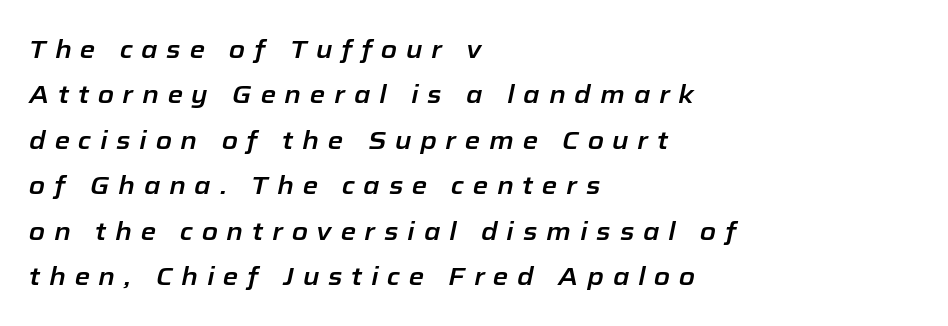
Q: Is the text italic (slanted)? A: Yes, it leans right by about 12 degrees.
Q: Is the text underlined? A: No.
Q: How is the paragraph aligned? A: Left-aligned.
Q: Is the spacing between letters normal or unusually wide? A: Unusually wide.
